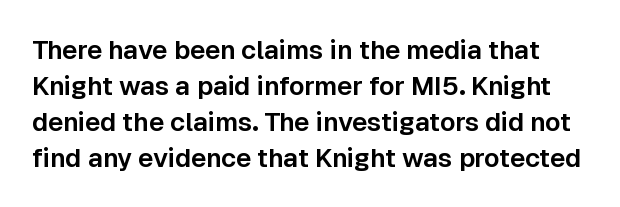
Q: Is the text italic (slanted)? A: No, it is upright.
Q: Is the text underlined? A: No.
Q: Is the spacing between letters normal or unusually wide? A: Normal.
Q: Is the spacing between lines tight, normal or loose? A: Normal.
